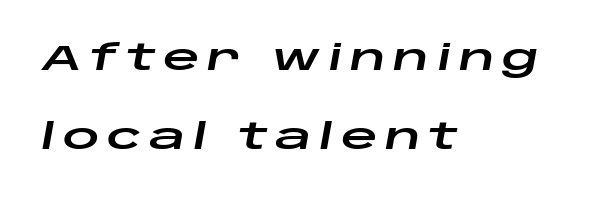
{"italic": "yes", "lean": "right", "slant_degrees": 10, "width": "wide", "stroke_contrast": "low", "x_height": "large", "monospaced": "no", "underline": "no", "align": "left", "line_spacing": "loose", "line_spacing_ratio": 2.19, "letter_spacing": "wide", "letter_spacing_em": 0.21, "glyph_px": 36}
